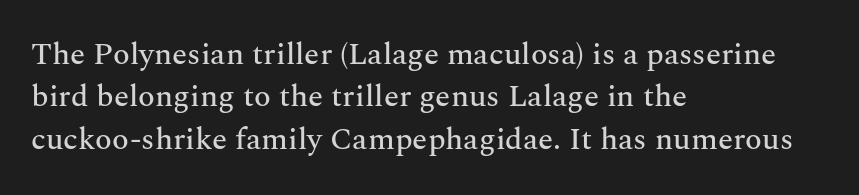
The image shows 31 px serif type, upright; set left-aligned, normal line spacing (1.37x), normal letter spacing, not underlined; medium stroke contrast and a medium x-height.
